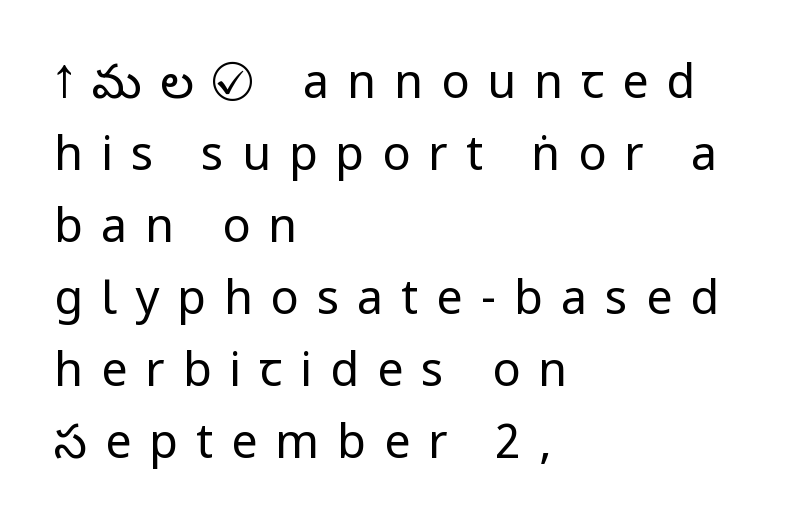
Q: Is the text bold? A: No.
Q: Is the text italic (slanted)? A: No, it is upright.
Q: Is the typeface a serif or a sans-serif typeface? A: Sans-serif.
Q: Is the text underlined? A: No.
Q: How is the paragraph aligned? A: Left-aligned.
Q: Is the spacing between letters normal or unusually wide? A: Unusually wide.
Q: Is the spacing between lines tight, normal or loose? A: Normal.
Q: Width (condensed, normal, or wide)? A: Condensed.
Q: Stroke contrast? A: Low.
Q: x-height? A: Large.
Q: Monospaced? A: No.
